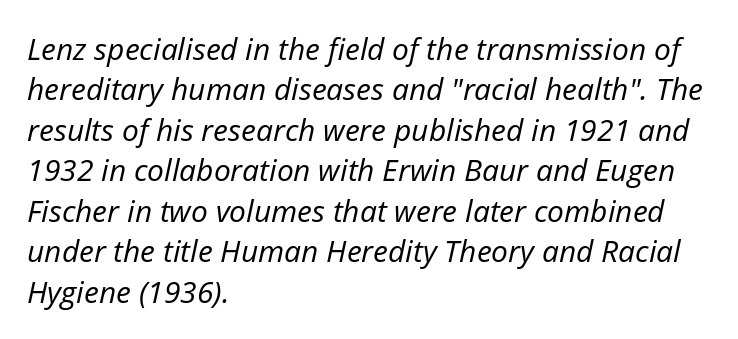
The ragged edge is on the right, which tells us the setting is flush left. One glance says typical: line gaps are just what's usual. Heft: none added — not bold. Characters follow at the spacing the type designer built in.
